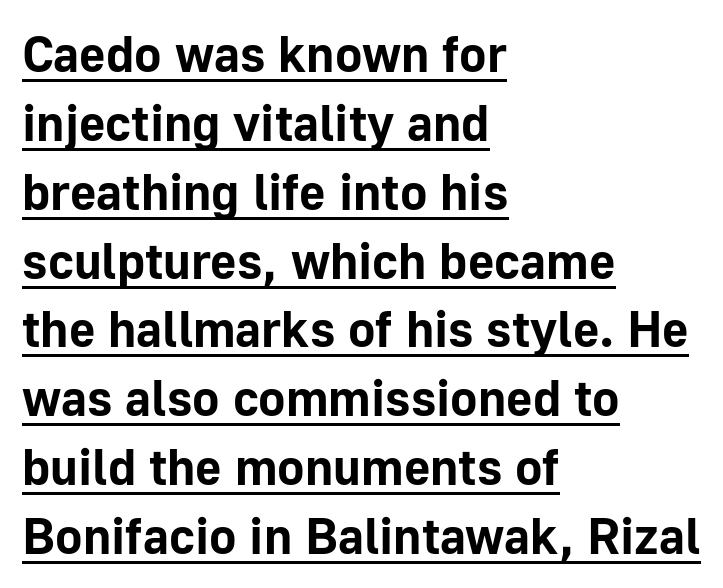
{"serif": "no", "italic": "no", "bold": "yes", "weight": "bold", "width": "normal", "stroke_contrast": "low", "x_height": "medium", "monospaced": "no", "underline": "yes", "align": "left", "line_spacing": "normal", "line_spacing_ratio": 1.35, "letter_spacing": "normal", "letter_spacing_em": 0.0, "glyph_px": 51}
